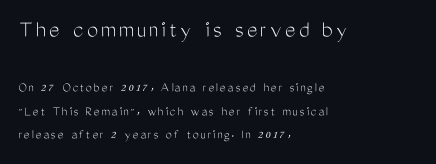
Q: Is the text bold? A: No.
Q: Is the text italic (slanted)? A: No, it is upright.
Q: Is the text underlined? A: No.
Q: How is the paragraph aligned? A: Left-aligned.
Q: Is the spacing between lines tight, normal or loose? A: Normal.
Q: Which block of text is set in a larger size, the first (top) or the second (bottom)? A: The first (top) one.
